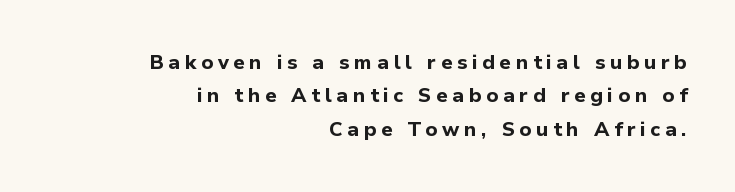
{"italic": "no", "bold": "yes", "underline": "no", "align": "right", "line_spacing": "normal", "line_spacing_ratio": 1.67, "letter_spacing": "wide", "letter_spacing_em": 0.23, "glyph_px": 20}
